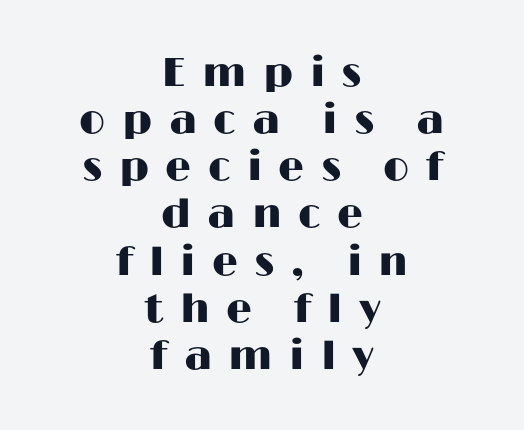
Compared with a flush-left layout, this one balances lines on the center instead. What stands out about the letter spacing? Its width — letters are far apart. Does the leading feel generous? Not at all — it's pinched. Style check: upright. The letters advance in unequal steps, a hallmark of proportional type.
